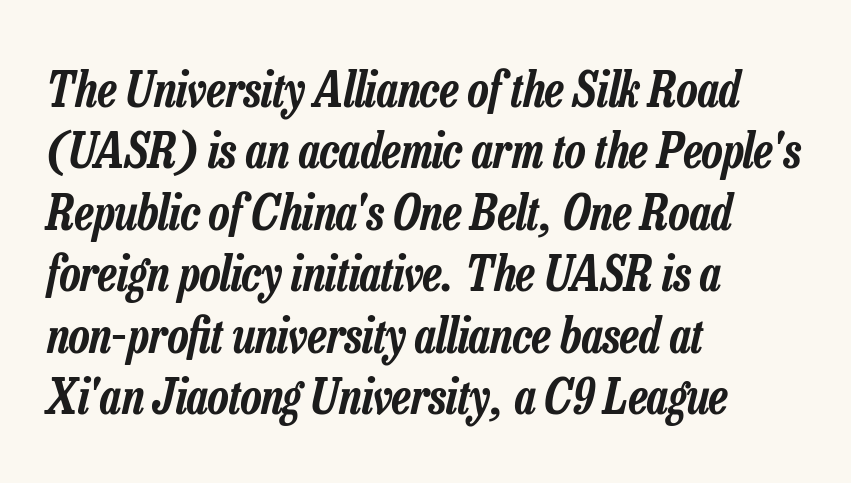
Q: Is the text italic (slanted)? A: Yes, it leans right by about 13 degrees.
Q: Is the text underlined? A: No.
Q: How is the paragraph aligned? A: Left-aligned.
Q: Is the spacing between letters normal or unusually wide? A: Normal.
Q: Is the spacing between lines tight, normal or loose? A: Normal.
Q: Width (condensed, normal, or wide)? A: Condensed.
Q: Stroke contrast? A: Low.
Q: x-height? A: Medium.
Q: Monospaced? A: No.
